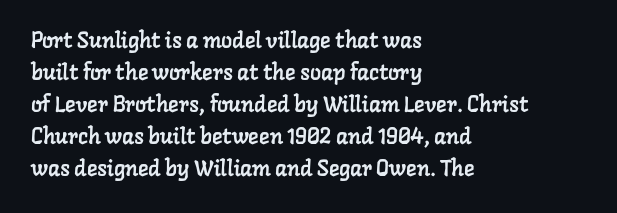
{"underline": "no", "align": "left", "line_spacing": "normal", "line_spacing_ratio": 1.46, "letter_spacing": "normal", "letter_spacing_em": 0.0, "glyph_px": 22}
